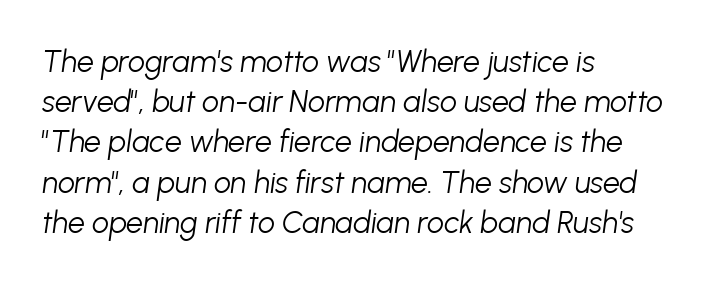
Q: Is the text bold? A: No.
Q: Is the text italic (slanted)? A: Yes, it leans right by about 8 degrees.
Q: Is the text underlined? A: No.
Q: How is the paragraph aligned? A: Left-aligned.
Q: Is the spacing between letters normal or unusually wide? A: Normal.
Q: Is the spacing between lines tight, normal or loose? A: Normal.
Q: Width (condensed, normal, or wide)? A: Normal.
Q: Stroke contrast? A: Low.
Q: x-height? A: Medium.
Q: Monospaced? A: No.
